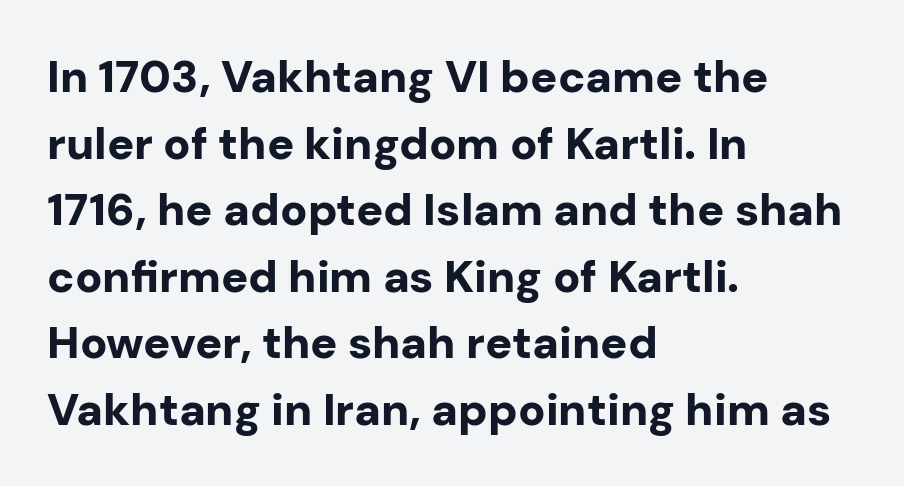
The image shows 45 px bold sans-serif type, upright; set left-aligned, normal line spacing (1.48x), normal letter spacing, not underlined; low stroke contrast and a medium x-height.
